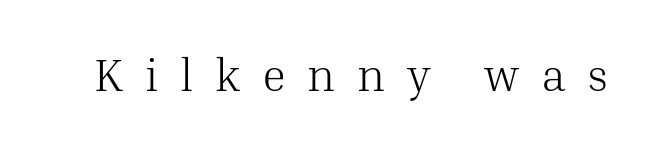
Posture: straight, roman, zero tilt. This rendering employs a face with finishing strokes, i.e., a serif. Letter spacing: wide. You could not count columns in this text — the font is proportionally spaced. The zone under the glyphs is completely vacant. The weight tops out at a normal text grade.
